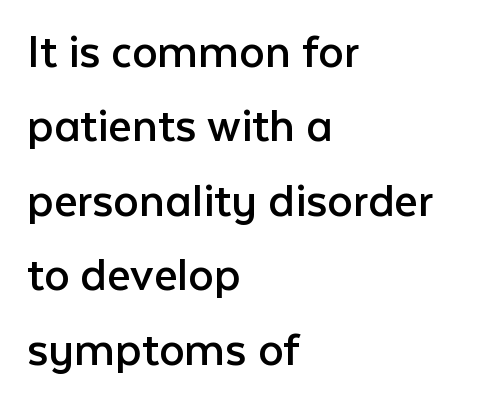
Q: Is the text bold? A: No.
Q: Is the text italic (slanted)? A: No, it is upright.
Q: Is the typeface a serif or a sans-serif typeface? A: Sans-serif.
Q: Is the text underlined? A: No.
Q: How is the paragraph aligned? A: Left-aligned.
Q: Is the spacing between letters normal or unusually wide? A: Normal.
Q: Is the spacing between lines tight, normal or loose? A: Normal.
Q: Width (condensed, normal, or wide)? A: Normal.
Q: Stroke contrast? A: Low.
Q: x-height? A: Medium.
Q: Monospaced? A: No.
